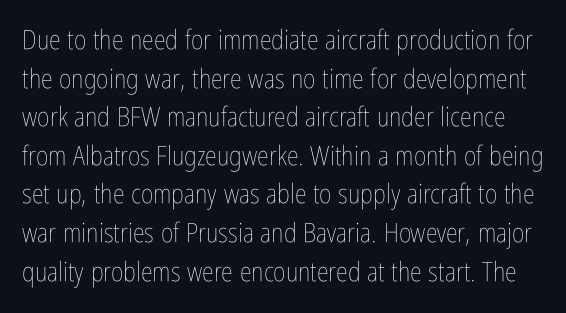
Heaviness? Minimal to ordinary, like unemphasized prose. The horizontal fit of the characters is conventional and even. Tall strokes in this sample are plumb rather than angled. If you measured baseline to baseline, you'd find a middling distance.
